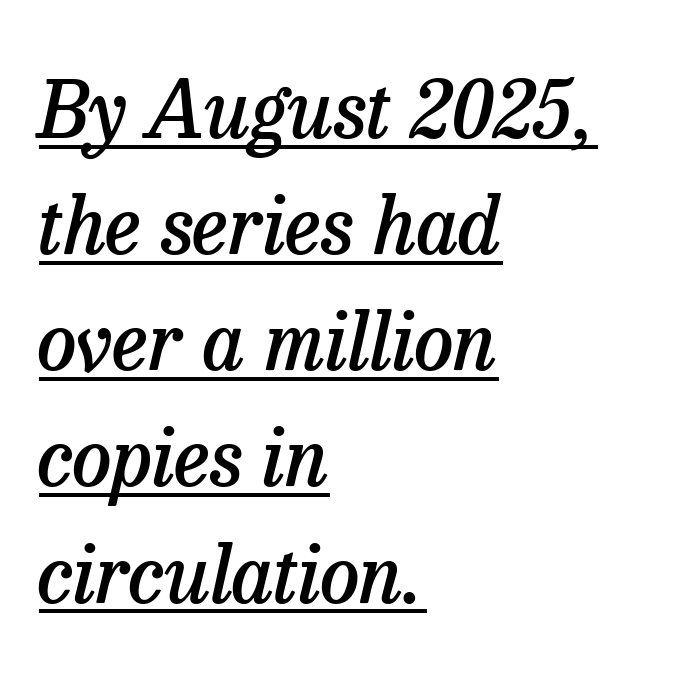
Q: Is the text bold? A: Semi-bold.
Q: Is the text italic (slanted)? A: Yes, it leans right by about 13 degrees.
Q: Is the typeface a serif or a sans-serif typeface? A: Serif.
Q: Is the text underlined? A: Yes.
Q: How is the paragraph aligned? A: Left-aligned.
Q: Is the spacing between letters normal or unusually wide? A: Normal.
Q: Is the spacing between lines tight, normal or loose? A: Normal.
Q: Width (condensed, normal, or wide)? A: Normal.
Q: Stroke contrast? A: Low.
Q: x-height? A: Medium.
Q: Monospaced? A: No.
